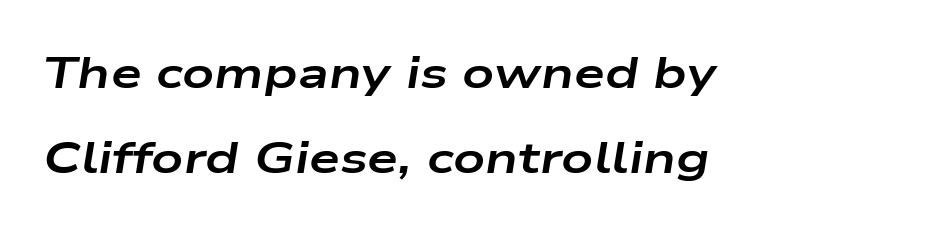
The image shows 44 px bold, wide type, italic (leaning right); set left-aligned, loose line spacing (1.94x), normal letter spacing, not underlined; low stroke contrast and a medium x-height.
